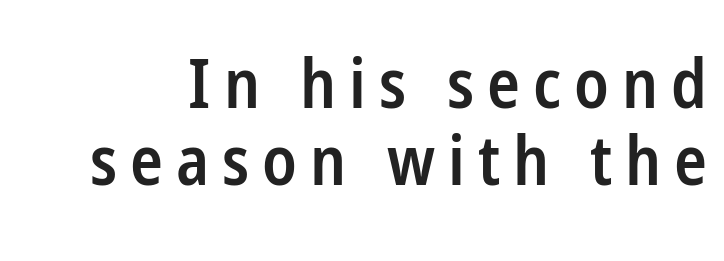
{"serif": "no", "italic": "no", "bold": "semi", "weight": "semibold", "width": "condensed", "stroke_contrast": "low", "x_height": "medium", "monospaced": "no", "underline": "no", "line_spacing": "tight", "line_spacing_ratio": 1.13, "glyph_px": 68}
